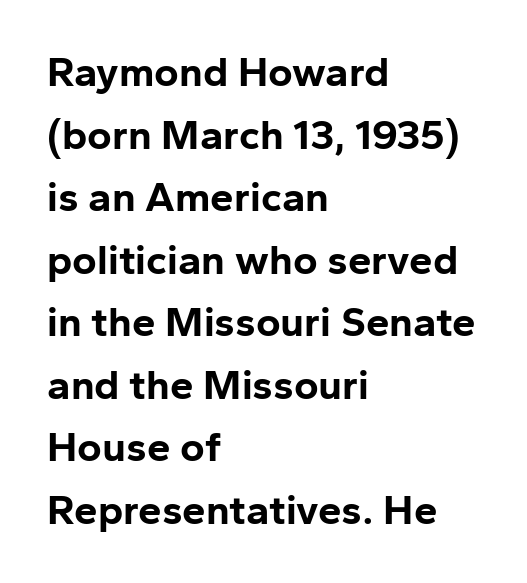
Q: Is the text bold? A: Yes.
Q: Is the text italic (slanted)? A: No, it is upright.
Q: Is the typeface a serif or a sans-serif typeface? A: Sans-serif.
Q: Is the text underlined? A: No.
Q: How is the paragraph aligned? A: Left-aligned.
Q: Is the spacing between letters normal or unusually wide? A: Normal.
Q: Is the spacing between lines tight, normal or loose? A: Normal.
Q: Width (condensed, normal, or wide)? A: Normal.
Q: Stroke contrast? A: Low.
Q: x-height? A: Medium.
Q: Monospaced? A: No.
